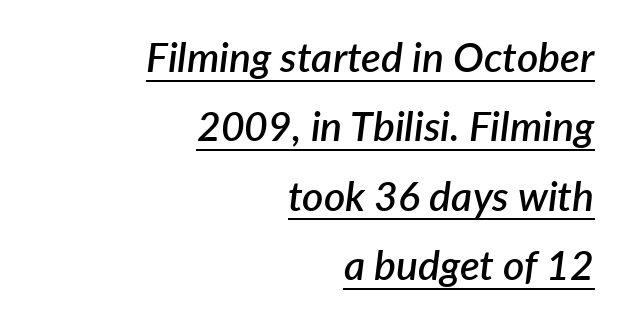
{"italic": "yes", "lean": "right", "slant_degrees": 7, "bold": "semi", "weight": "semibold", "width": "normal", "stroke_contrast": "low", "x_height": "medium", "monospaced": "no", "underline": "yes", "align": "right", "line_spacing": "normal", "line_spacing_ratio": 1.69, "letter_spacing": "normal", "letter_spacing_em": 0.0, "glyph_px": 41}
